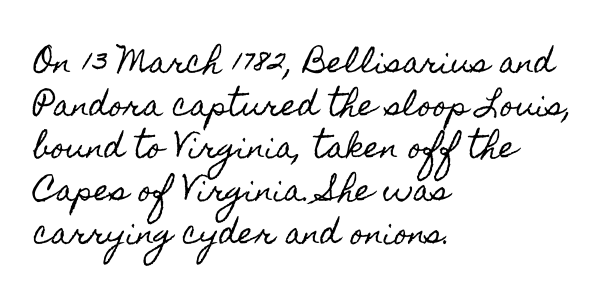
{"width": "condensed", "x_height": "small", "monospaced": "no", "underline": "no", "align": "left", "line_spacing": "normal", "line_spacing_ratio": 1.47, "letter_spacing": "normal", "letter_spacing_em": 0.0, "glyph_px": 29}
